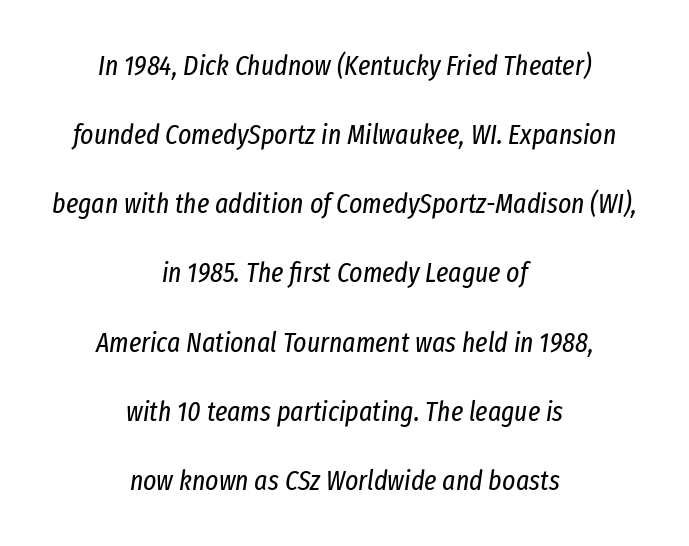
Stroke thickness stays within the range of a standard reading face or lighter. Baseline-to-baseline distance is far greater than the letter height. The line texture is even and compact thanks to regular tracking. Type without underlining.
